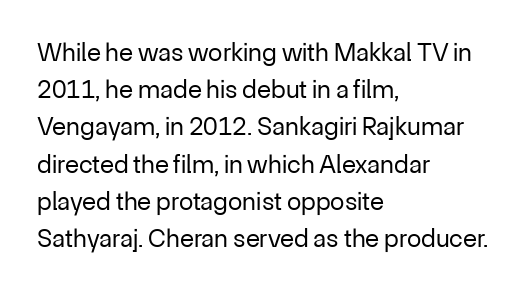
The rendering anchors every line to the left-hand side. A clean baseline with only descenders dipping below it. No chunkiness to these letters — they're not bold. Leading matches the norm, producing a regular column. Ascenders rise straight up at ninety degrees. Nobody touched the tracking dial on this one.
